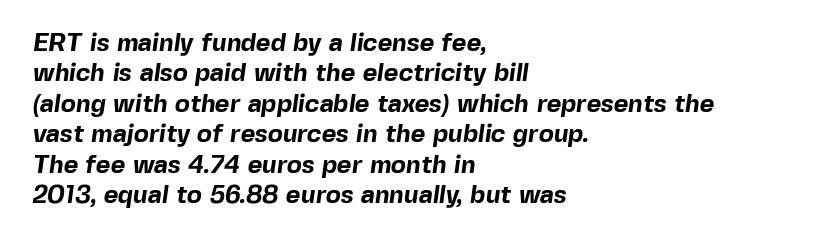
{"bold": "yes", "underline": "no", "align": "left", "line_spacing_ratio": 1.22, "letter_spacing": "normal", "letter_spacing_em": 0.0, "glyph_px": 25}
